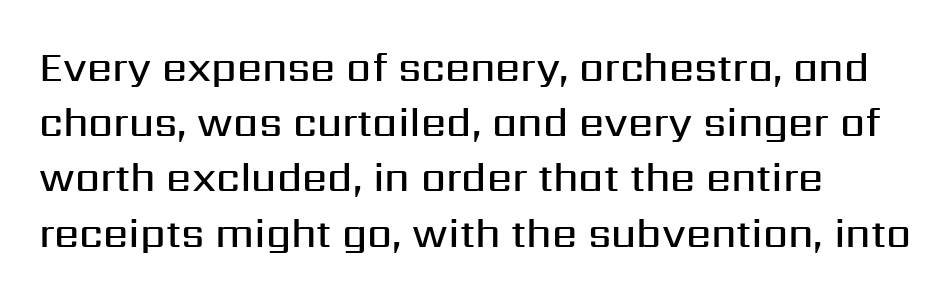
Characters follow at the spacing the type designer built in. Words float on clear page, feet unadorned. This sample has the flowing, uneven cadence of proportional lettering. Where is the straight margin? On the left.
